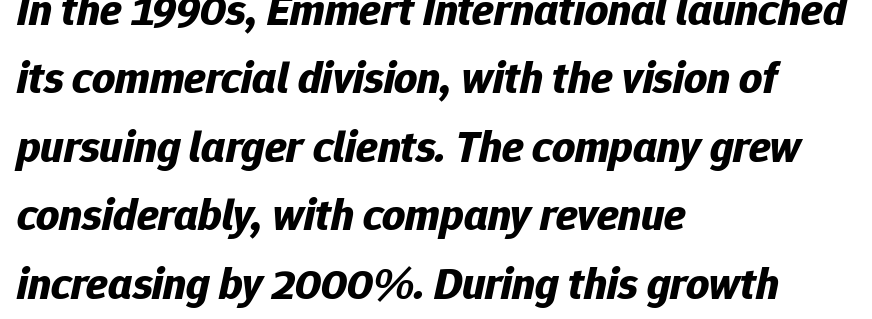
You could not count columns in this text — the font is proportionally spaced. Look at the tracking — it's just the regular setting, nothing added. If you drew a line through each stem, it would be angled. The words here are not underlined. The ragged edge is on the right, which tells us the setting is flush left. The glyphs have the mass of a bold cut.
